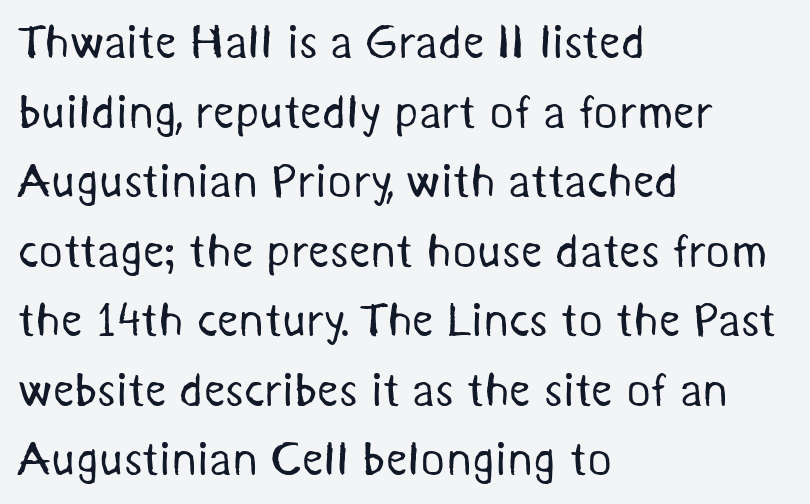
{"serif": "no", "bold": "no", "weight": "regular", "width": "normal", "stroke_contrast": "medium", "x_height": "medium", "monospaced": "no", "underline": "no", "align": "left", "line_spacing": "normal", "line_spacing_ratio": 1.48, "letter_spacing": "normal", "letter_spacing_em": 0.0, "glyph_px": 47}
